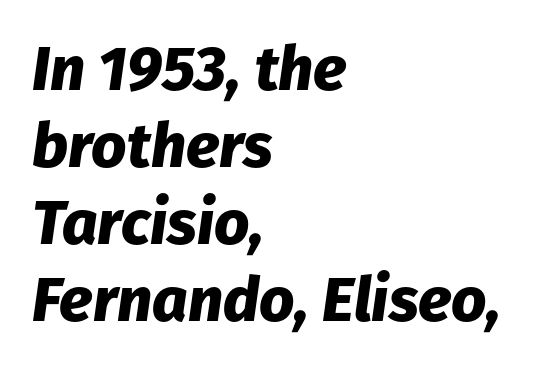
Each letter keeps its own natural width here, so spacing adapts to shape. Typeset ragged right — the left edge is the straight one. Quick note: italic. Typesetter's note: full bold, strokes at maximum text heaviness. Inter-character spacing is left at the font's built-in metrics.
